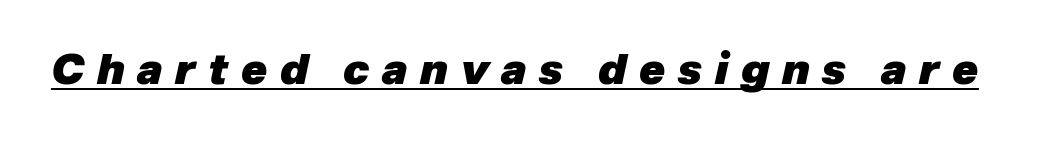
Q: Is the text bold? A: Yes.
Q: Is the text italic (slanted)? A: Yes, it leans right by about 12 degrees.
Q: Is the text underlined? A: Yes.
Q: Is the spacing between letters normal or unusually wide? A: Unusually wide.
Q: Width (condensed, normal, or wide)? A: Normal.
Q: Stroke contrast? A: Low.
Q: x-height? A: Medium.
Q: Monospaced? A: No.
